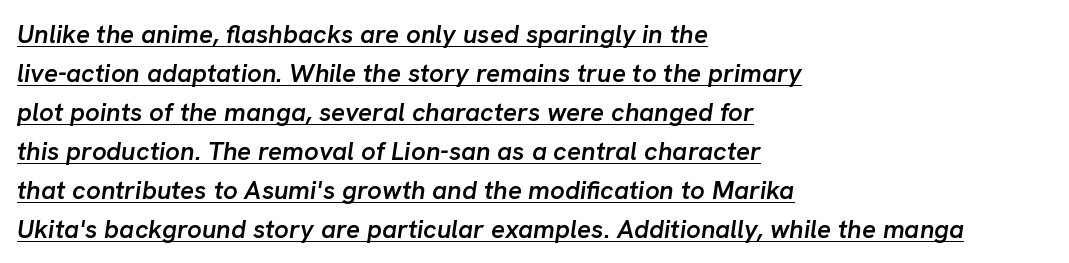
Caption: semibold face, moderately heavy strokes. In terms of leading, this rendering sits right in the middle. Typeset ragged right — the left edge is the straight one. Underlining? Definitely there. Italic: yes, the glyphs are oblique. Here the glyphs are tracked normally, forming tight word shapes.
